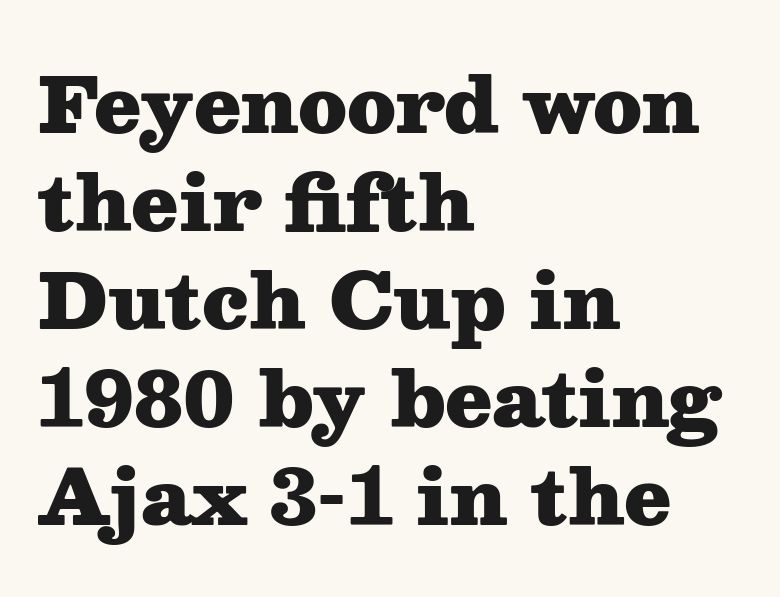
{"serif": "yes", "italic": "no", "bold": "yes", "weight": "heavy", "width": "wide", "stroke_contrast": "medium", "x_height": "medium", "monospaced": "no", "underline": "no", "align": "left", "line_spacing": "normal", "line_spacing_ratio": 1.29, "letter_spacing": "normal", "letter_spacing_em": 0.0, "glyph_px": 76}
